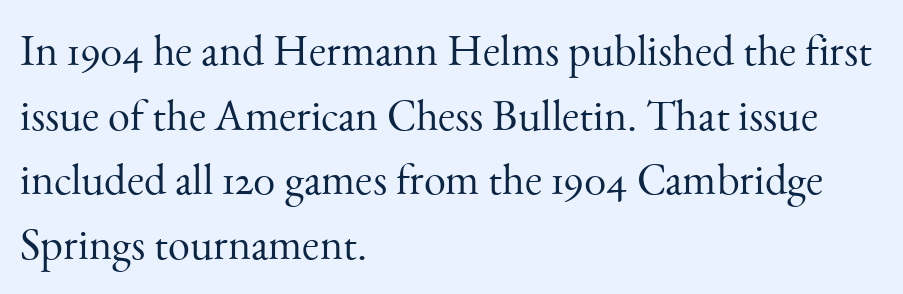
Vertically, the passage feels balanced, rows spaced as you'd expect. Tall strokes in this sample are plumb rather than angled. Each word holds together tightly as a unit, with standard inter-letter gaps. Do the characters align in a grid? No, the font is proportional. The paragraph has a hard left edge and a soft right edge.
